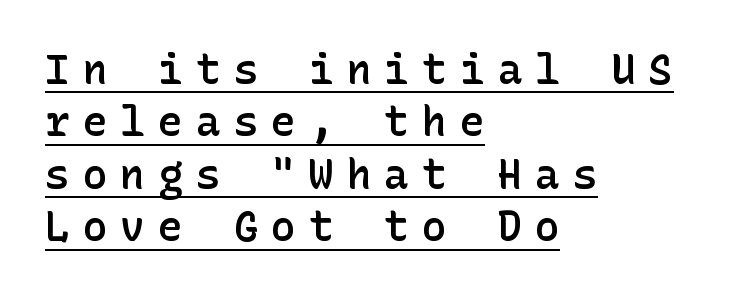
Q: Is the text bold? A: Semi-bold.
Q: Is the text italic (slanted)? A: No, it is upright.
Q: Is the typeface a serif or a sans-serif typeface? A: Sans-serif.
Q: Is the text underlined? A: Yes.
Q: How is the paragraph aligned? A: Left-aligned.
Q: Is the spacing between letters normal or unusually wide? A: Unusually wide.
Q: Is the spacing between lines tight, normal or loose? A: Normal.
Q: Width (condensed, normal, or wide)? A: Normal.
Q: Stroke contrast? A: Low.
Q: x-height? A: Medium.
